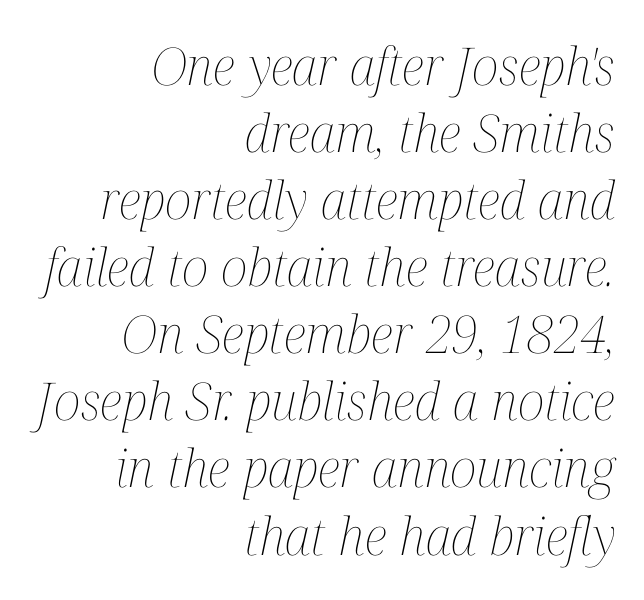
Q: Is the text bold? A: No.
Q: Is the text italic (slanted)? A: Yes, it leans right by about 12 degrees.
Q: Is the text underlined? A: No.
Q: How is the paragraph aligned? A: Right-aligned.
Q: Is the spacing between letters normal or unusually wide? A: Normal.
Q: Is the spacing between lines tight, normal or loose? A: Normal.
Q: Width (condensed, normal, or wide)? A: Condensed.
Q: Stroke contrast? A: Medium.
Q: x-height? A: Medium.
Q: Monospaced? A: No.
